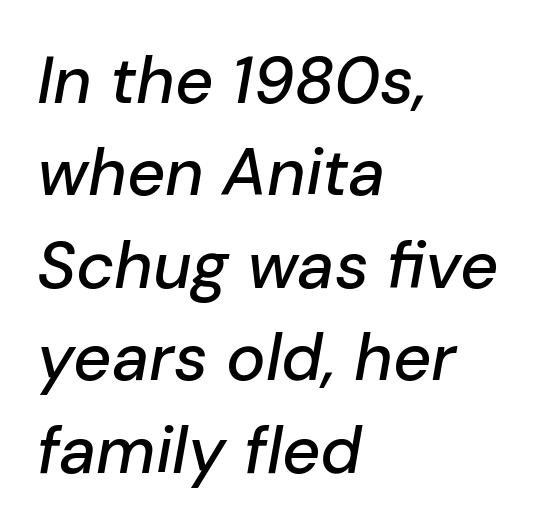
Q: Is the text italic (slanted)? A: Yes, it leans right by about 10 degrees.
Q: Is the text underlined? A: No.
Q: How is the paragraph aligned? A: Left-aligned.
Q: Is the spacing between letters normal or unusually wide? A: Normal.
Q: Is the spacing between lines tight, normal or loose? A: Normal.
Q: Width (condensed, normal, or wide)? A: Normal.
Q: Stroke contrast? A: Low.
Q: x-height? A: Medium.
Q: Monospaced? A: No.
